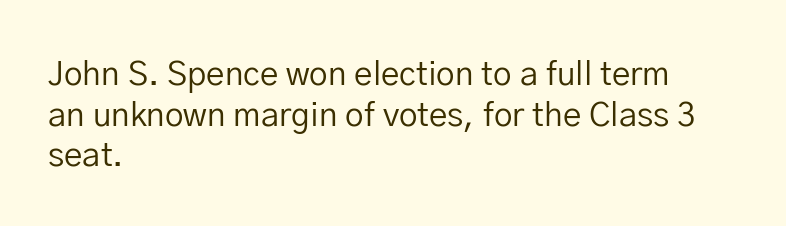
{"serif": "no", "italic": "no", "bold": "no", "weight": "regular", "width": "normal", "stroke_contrast": "low", "x_height": "medium", "monospaced": "no", "underline": "no", "align": "left", "line_spacing_ratio": 1.23, "letter_spacing": "normal", "letter_spacing_em": 0.0, "glyph_px": 33}
